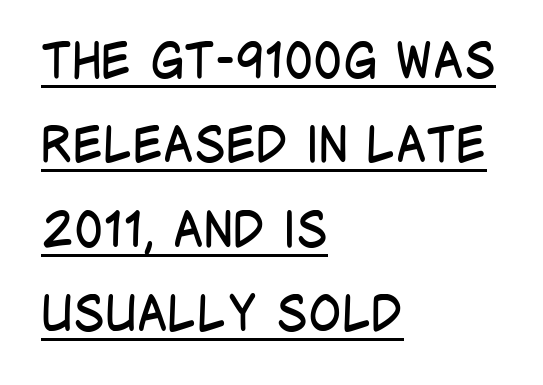
Q: Is the text bold? A: No.
Q: Is the text italic (slanted)? A: No, it is upright.
Q: Is the typeface a serif or a sans-serif typeface? A: Sans-serif.
Q: Is the text underlined? A: Yes.
Q: How is the paragraph aligned? A: Left-aligned.
Q: Is the spacing between letters normal or unusually wide? A: Normal.
Q: Width (condensed, normal, or wide)? A: Condensed.
Q: Stroke contrast? A: Low.
Q: x-height? A: Large.
Q: Monospaced? A: No.
